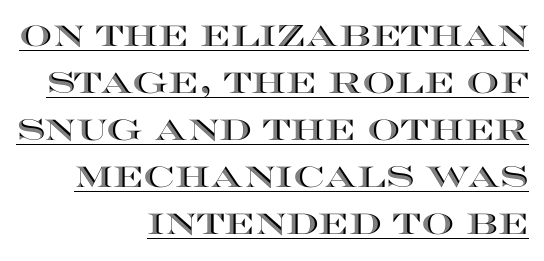
The image shows 29 px wide type, upright; set right-aligned, normal line spacing (1.62x), normal letter spacing, underlined; a large x-height.
